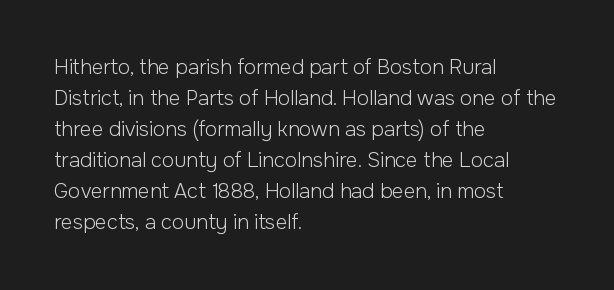
{"italic": "no", "bold": "no", "underline": "no", "align": "left", "line_spacing": "normal", "line_spacing_ratio": 1.55, "letter_spacing": "normal", "letter_spacing_em": 0.0, "glyph_px": 20}
